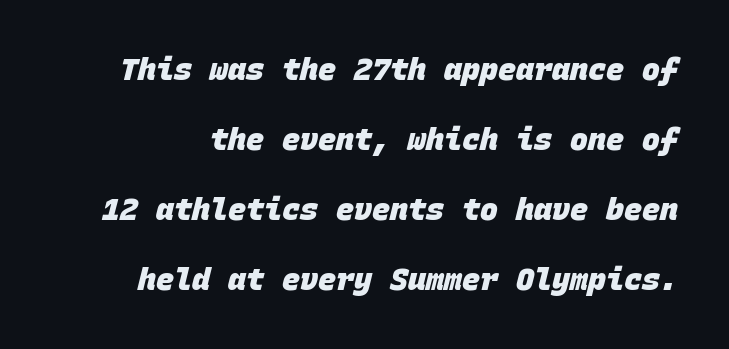
The image shows 30 px heavy sans-serif type, monospaced; set loose line spacing (2.33x), normal letter spacing, not underlined; low stroke contrast and a large x-height.
